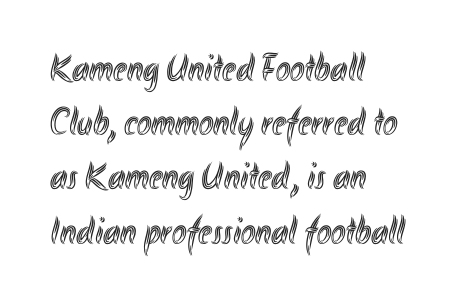
Glyph-to-glyph distance matches everyday printed text. Casual observation: everything's shoved over to the left. Think of a printed novel: that variable character pitch is what you see here.
